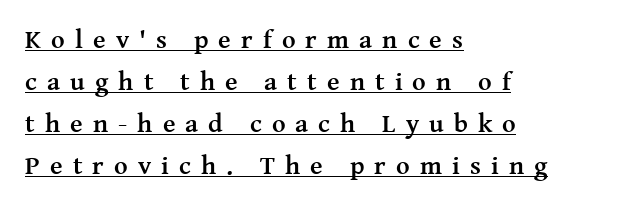
Posture: straight, roman, zero tilt. Glance below the letters and you will spot a drawn line. Weight: bold. Whoever set this chose a conventional vertical rhythm. Compared with a centered layout, this one pins lines to the left instead. In terms of letterspacing, this is a distinctly airy, spread setting.
